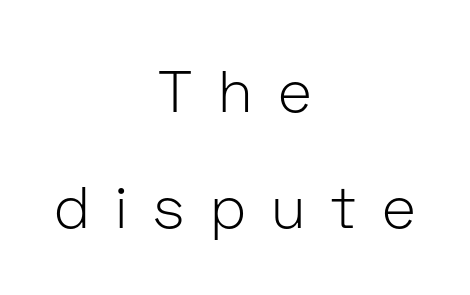
The image shows 58 px light sans-serif type, upright; set centered, loose line spacing (2.0x), unusually wide letter spacing (+0.44 em), not underlined; low stroke contrast and a medium x-height.
